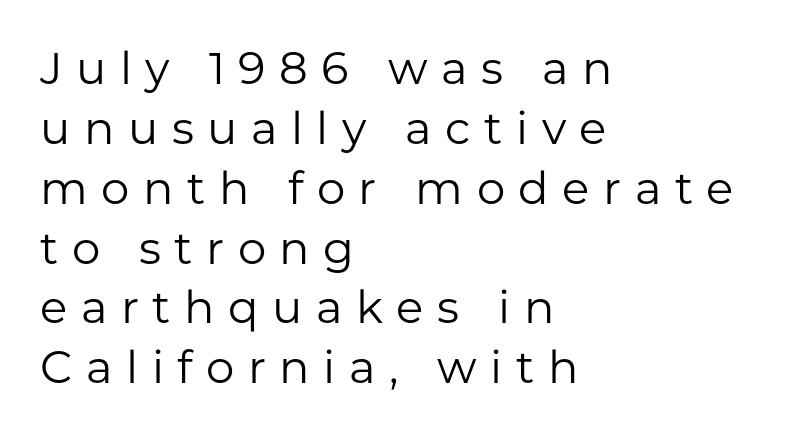
This sample has the flowing, uneven cadence of proportional lettering. Every stem runs plumb, perpendicular to the baseline. Reading down the column, the eye jumps a familiar distance to each next line. The tracking jumps out immediately: characters are airy and widely separated.
